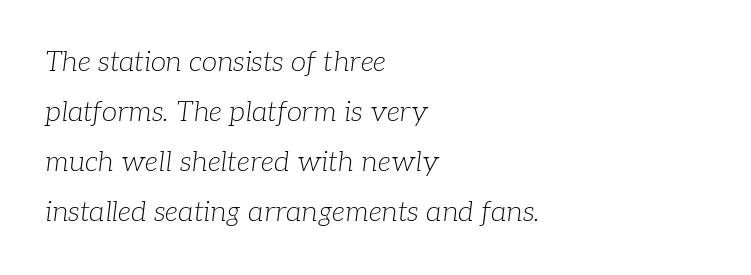
{"serif": "yes", "italic": "yes", "lean": "right", "slant_degrees": 7, "bold": "no", "weight": "light", "width": "normal", "stroke_contrast": "low", "x_height": "medium", "monospaced": "no", "underline": "no", "align": "left", "line_spacing_ratio": 1.78, "letter_spacing": "normal", "letter_spacing_em": 0.0, "glyph_px": 28}
